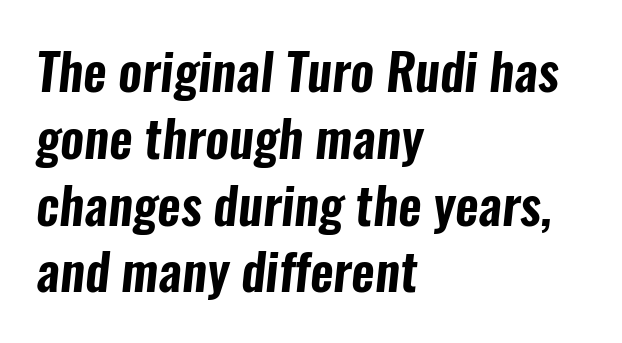
Each letter keeps its own natural width here, so spacing adapts to shape. Anything drawn beneath the words? Only blank space. The setting favours the left margin, as ordinary paragraphs usually do. Does extra space separate the letters? No, they use regular spacing.
